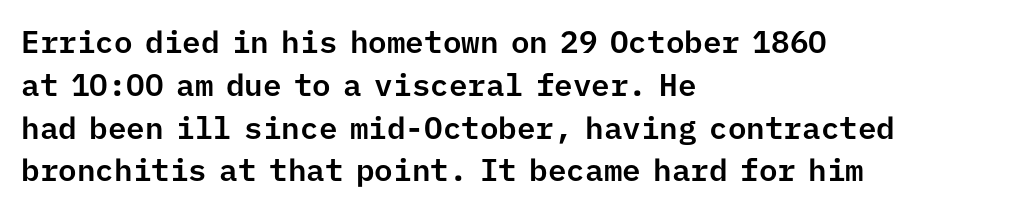
The image shows 31 px sans-serif type, upright, monospaced; set left-aligned, normal line spacing (1.38x), normal letter spacing, not underlined; low stroke contrast and a medium x-height.
